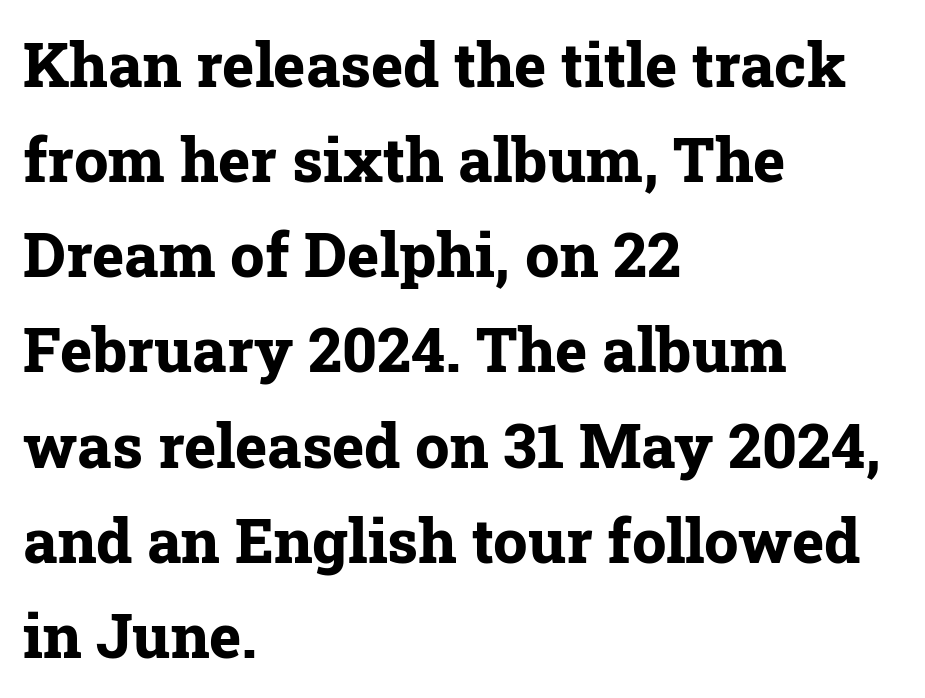
The image shows 61 px bold serif type, upright; set left-aligned, normal line spacing (1.56x), normal letter spacing, not underlined; low stroke contrast and a medium x-height.
